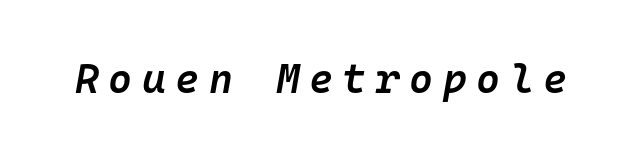
{"italic": "yes", "lean": "right", "slant_degrees": 10, "bold": "semi", "weight": "semibold", "width": "normal", "stroke_contrast": "low", "x_height": "medium", "monospaced": "yes", "underline": "no", "letter_spacing": "wide", "letter_spacing_em": 0.23, "glyph_px": 41}
